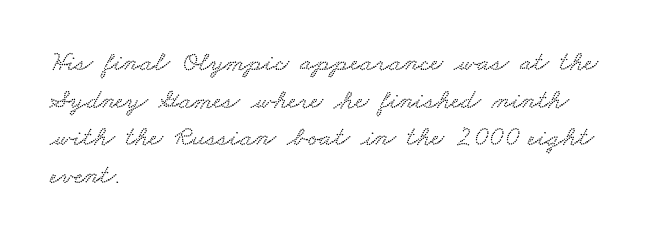
The passage shown stacks its lines at a standard gap. Each letter keeps its own natural width here, so spacing adapts to shape. Bare-footed words on every line. Line starts are locked; line ends wander. Each word holds together tightly as a unit, with standard inter-letter gaps.
